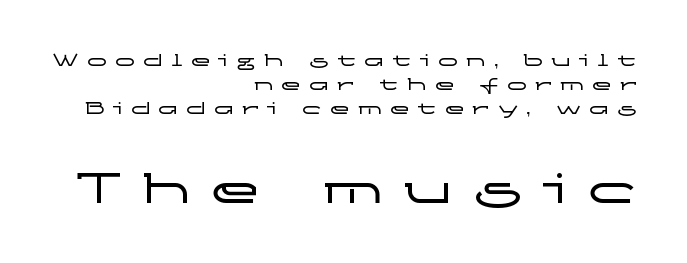
Honestly, there is no underline to notice here at all. To sum up the face: it is a sans, with no serifs. Do the letters lean? They stand straight. This sample uses expanded letter spacing, leaving extra air between glyphs. These lines are rendered in a variable-pitch font.
